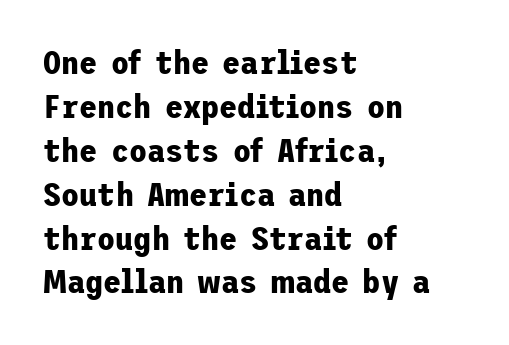
Q: Is the text bold? A: Yes.
Q: Is the text italic (slanted)? A: No, it is upright.
Q: Is the typeface a serif or a sans-serif typeface? A: Sans-serif.
Q: Is the text underlined? A: No.
Q: How is the paragraph aligned? A: Left-aligned.
Q: Is the spacing between letters normal or unusually wide? A: Normal.
Q: Is the spacing between lines tight, normal or loose? A: Normal.
Q: Width (condensed, normal, or wide)? A: Normal.
Q: Stroke contrast? A: Low.
Q: x-height? A: Medium.
